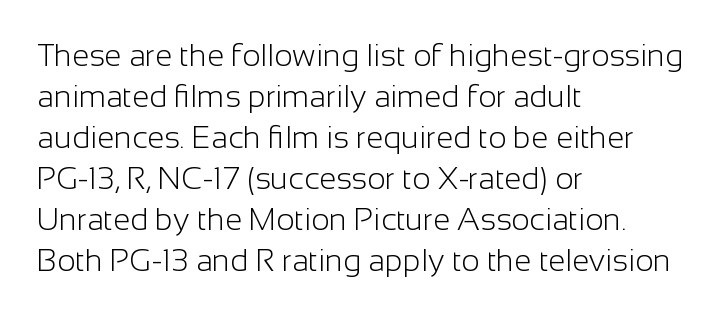
The image shows 31 px light sans-serif type, upright; set left-aligned, normal line spacing (1.32x), normal letter spacing, not underlined; low stroke contrast and a medium x-height.
